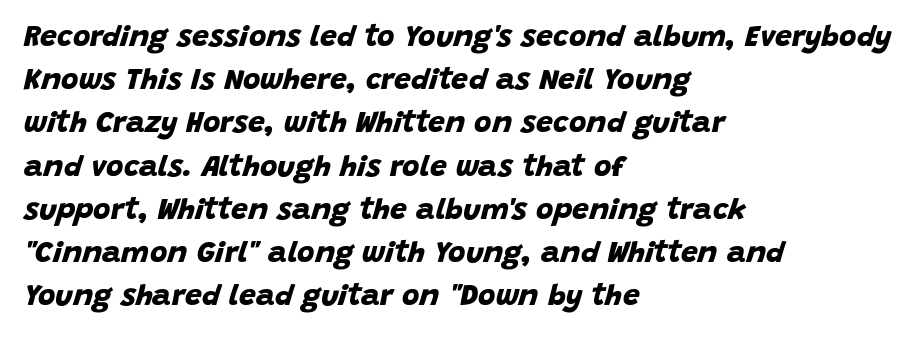
Which margin do the lines hug? The left one — the right edge is uneven. Its strokes are broad and dark, the hallmark of bold type. The space directly below the letters is spotless. Notice how descenders clear the ascenders below comfortably — that's standard leading.
